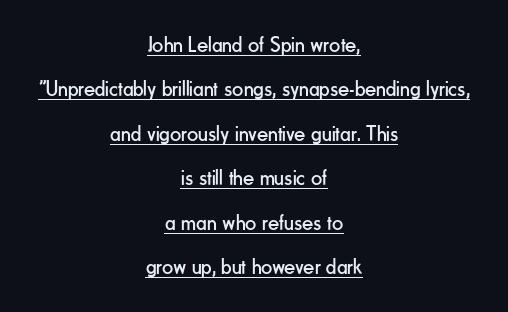
Q: Is the text bold? A: No.
Q: Is the text italic (slanted)? A: No, it is upright.
Q: Is the text underlined? A: Yes.
Q: How is the paragraph aligned? A: Centered.
Q: Is the spacing between letters normal or unusually wide? A: Normal.
Q: Is the spacing between lines tight, normal or loose? A: Loose.
